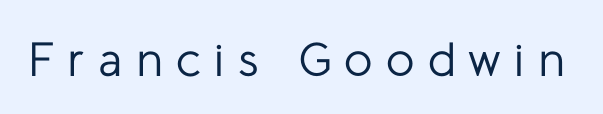
Q: Is the text bold? A: No.
Q: Is the text italic (slanted)? A: No, it is upright.
Q: Is the typeface a serif or a sans-serif typeface? A: Sans-serif.
Q: Is the text underlined? A: No.
Q: Is the spacing between letters normal or unusually wide? A: Unusually wide.
Q: Width (condensed, normal, or wide)? A: Normal.
Q: Stroke contrast? A: Low.
Q: x-height? A: Medium.
Q: Monospaced? A: No.
